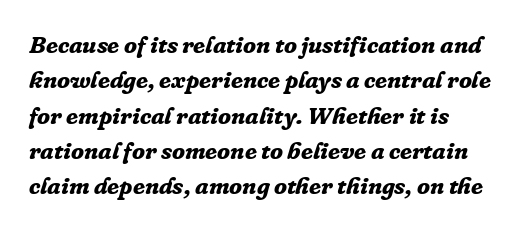
{"italic": "yes", "lean": "right", "slant_degrees": 16, "bold": "yes", "underline": "no", "line_spacing": "normal", "line_spacing_ratio": 1.47, "letter_spacing": "normal", "letter_spacing_em": 0.0, "glyph_px": 24}
